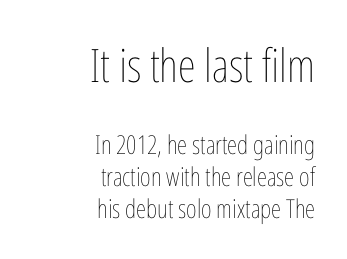
Q: Is the text bold? A: No.
Q: Is the text italic (slanted)? A: No, it is upright.
Q: Is the text underlined? A: No.
Q: How is the paragraph aligned? A: Right-aligned.
Q: Is the spacing between letters normal or unusually wide? A: Normal.
Q: Which block of text is set in a larger size, the first (top) or the second (bottom)? A: The first (top) one.
Q: Width (condensed, normal, or wide)? A: Condensed.
Q: Stroke contrast? A: Low.
Q: x-height? A: Medium.
Q: Monospaced? A: No.
